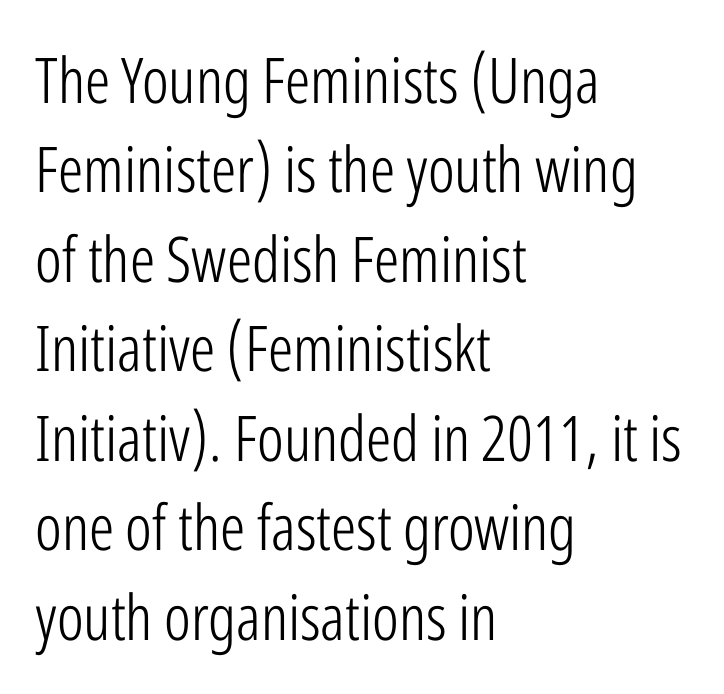
Q: Is the text bold? A: No.
Q: Is the text italic (slanted)? A: No, it is upright.
Q: Is the typeface a serif or a sans-serif typeface? A: Sans-serif.
Q: Is the text underlined? A: No.
Q: How is the paragraph aligned? A: Left-aligned.
Q: Is the spacing between letters normal or unusually wide? A: Normal.
Q: Is the spacing between lines tight, normal or loose? A: Normal.
Q: Width (condensed, normal, or wide)? A: Condensed.
Q: Stroke contrast? A: Low.
Q: x-height? A: Medium.
Q: Monospaced? A: No.
